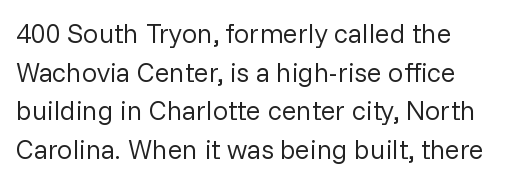
The image shows 27 px text type, upright; set left-aligned, normal line spacing (1.43x), normal letter spacing, not underlined.
